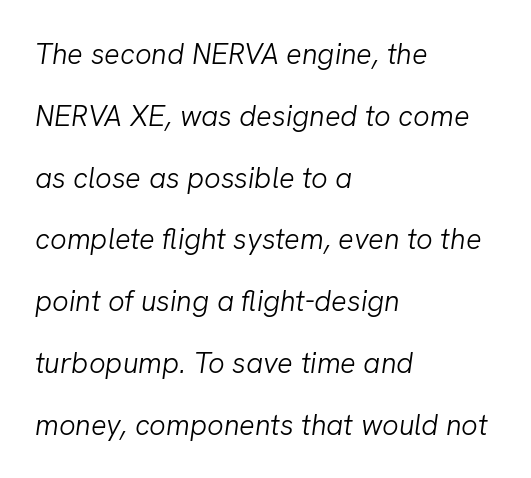
{"italic": "yes", "lean": "right", "slant_degrees": 8, "bold": "no", "weight": "light", "width": "normal", "stroke_contrast": "low", "x_height": "medium", "monospaced": "no", "underline": "no", "align": "left", "line_spacing": "loose", "line_spacing_ratio": 2.13, "letter_spacing": "normal", "letter_spacing_em": 0.0, "glyph_px": 29}
